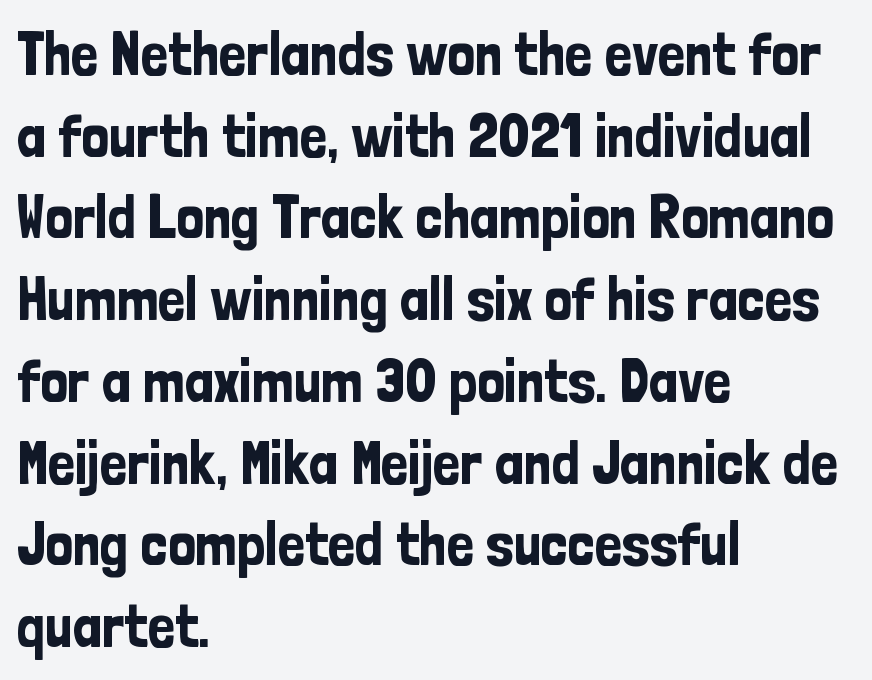
The image shows 61 px condensed sans-serif type, upright; set left-aligned, normal line spacing (1.34x), normal letter spacing, not underlined; low stroke contrast and a medium x-height.
